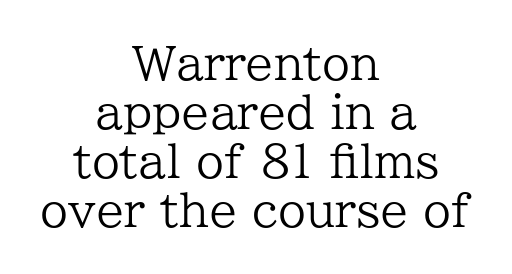
The image shows 45 px regular-weight serif type, upright; set centered, tight line spacing (1.09x), normal letter spacing, not underlined; low stroke contrast and a medium x-height.
